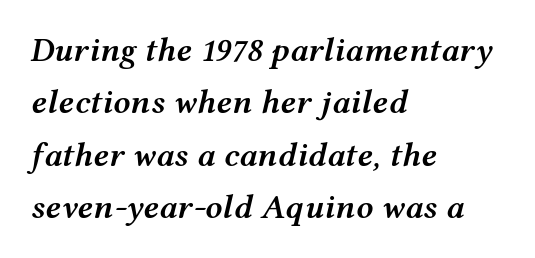
The image shows 34 px semibold, wide type, italic (leaning right); set left-aligned, normal line spacing (1.54x), normal letter spacing, not underlined; medium stroke contrast and a medium x-height.
